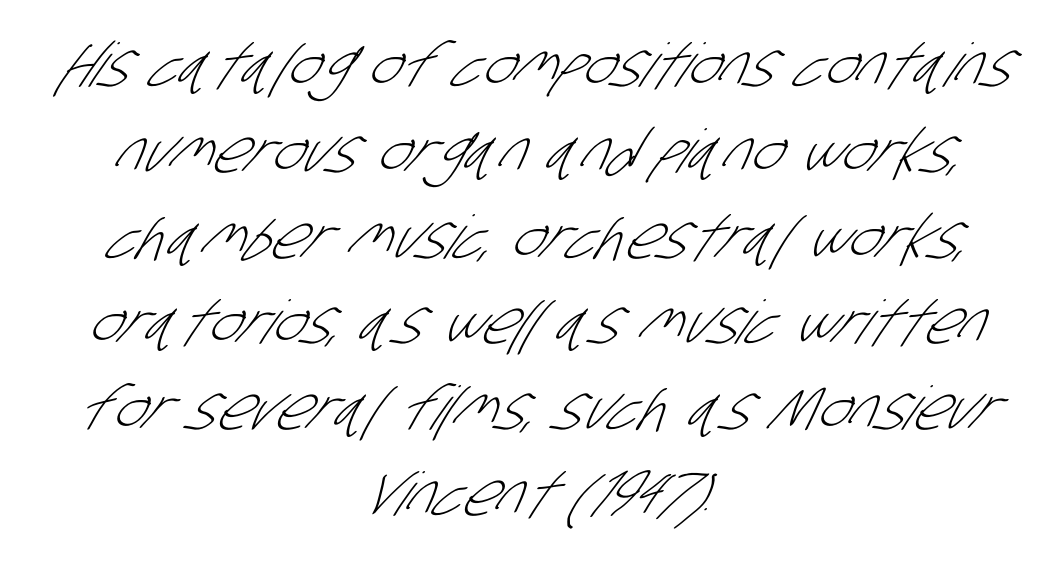
The image shows 60 px light, condensed sans-serif type; set centered, normal line spacing (1.43x), normal letter spacing, not underlined; low stroke contrast and a large x-height.
